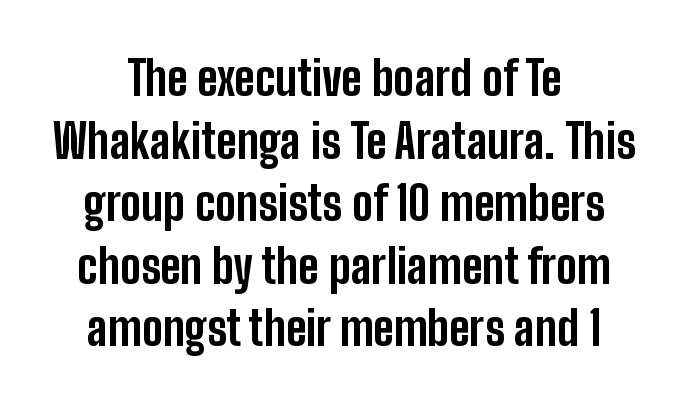
The image shows 47 px bold, condensed sans-serif type, upright; set centered, normal line spacing (1.33x), normal letter spacing, not underlined; low stroke contrast and a medium x-height.
